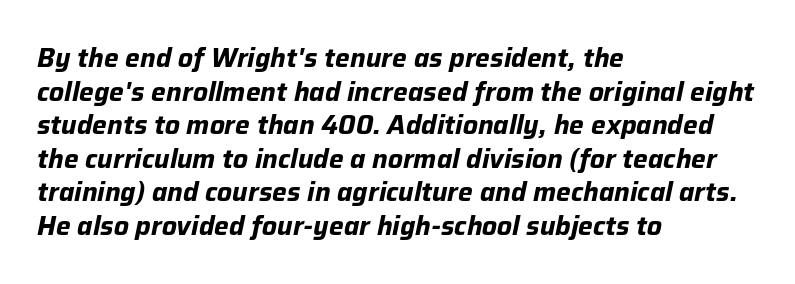
Glance below the letters and you will spot only blank space. Where is the straight margin? On the left. There's an unmistakable incline to the writing here. Each new line begins a customary step beneath the previous one.
